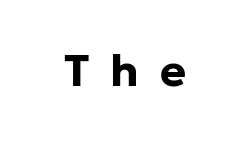
The image shows 44 px bold sans-serif type, upright; set centered, unusually wide letter spacing (+0.47 em), not underlined; low stroke contrast and a medium x-height.
